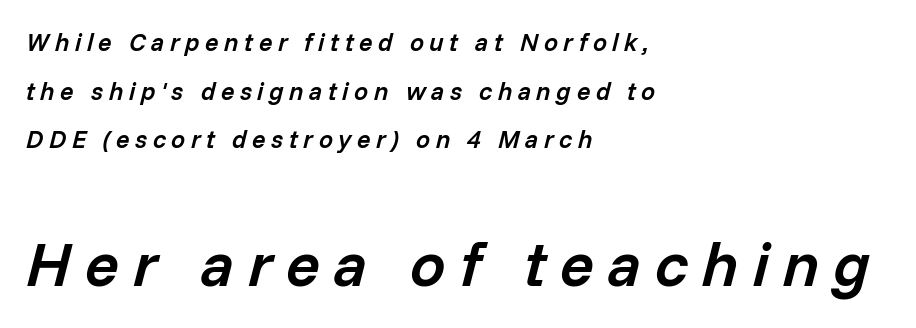
{"italic": "yes", "lean": "right", "slant_degrees": 14, "bold": "semi", "weight": "semibold", "width": "normal", "stroke_contrast": "low", "x_height": "medium", "monospaced": "no", "underline": "no", "align": "left", "line_spacing": "loose", "line_spacing_ratio": 1.95, "letter_spacing": "wide", "letter_spacing_em": 0.22, "larger_block": "second", "size_ratio": 2.52, "glyph_px": 63}
